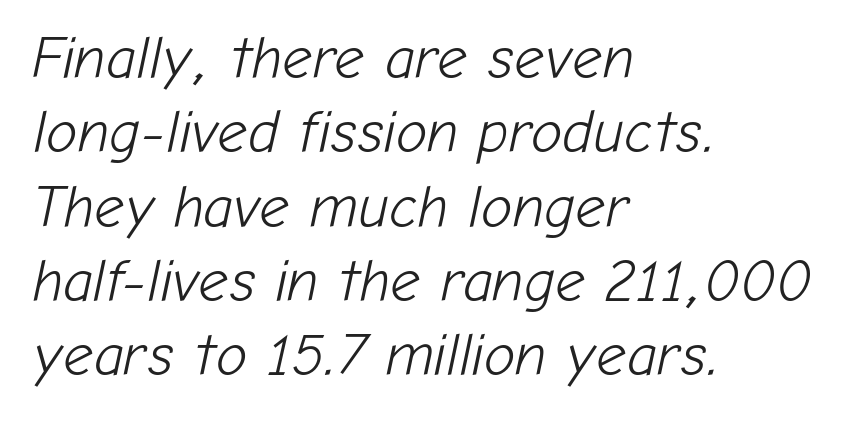
Q: Is the text bold? A: No.
Q: Is the text italic (slanted)? A: Yes, it leans right by about 12 degrees.
Q: Is the text underlined? A: No.
Q: How is the paragraph aligned? A: Left-aligned.
Q: Is the spacing between letters normal or unusually wide? A: Normal.
Q: Is the spacing between lines tight, normal or loose? A: Normal.
Q: Width (condensed, normal, or wide)? A: Normal.
Q: Stroke contrast? A: Low.
Q: x-height? A: Medium.
Q: Monospaced? A: No.
